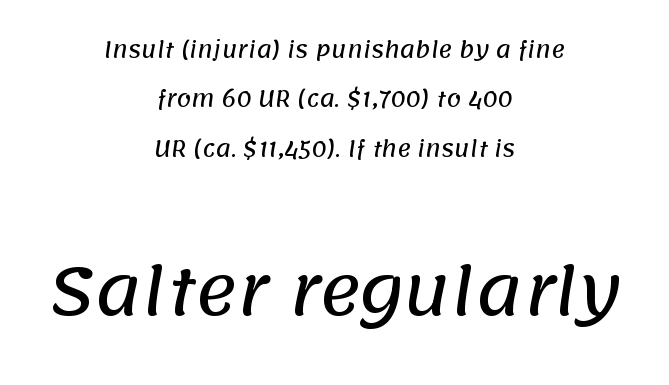
Q: Is the typeface a serif or a sans-serif typeface? A: Sans-serif.
Q: Is the text underlined? A: No.
Q: How is the paragraph aligned? A: Centered.
Q: Is the spacing between letters normal or unusually wide? A: Normal.
Q: Is the spacing between lines tight, normal or loose? A: Loose.
Q: Which block of text is set in a larger size, the first (top) or the second (bottom)? A: The second (bottom) one.
Q: Width (condensed, normal, or wide)? A: Normal.
Q: Stroke contrast? A: Low.
Q: x-height? A: Large.
Q: Monospaced? A: No.
